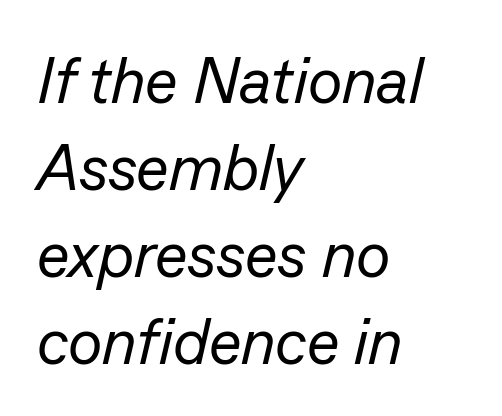
The image shows 64 px regular-weight type, italic (leaning right); set left-aligned, normal line spacing (1.36x), normal letter spacing, not underlined; low stroke contrast and a medium x-height.
